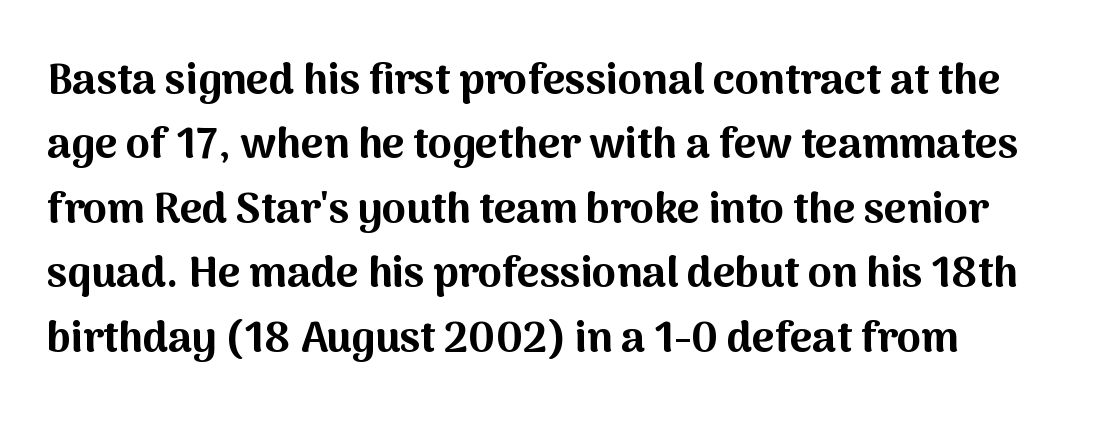
Beneath every word, the page is bare. This sample uses an upright cut, with every glyph sitting square on the baseline. Students, note that the glyphs here touch the page at normal intervals. The rendering uses natural spacing where letterforms have individual widths. On the weight axis this lands at bold, roughly 700.
